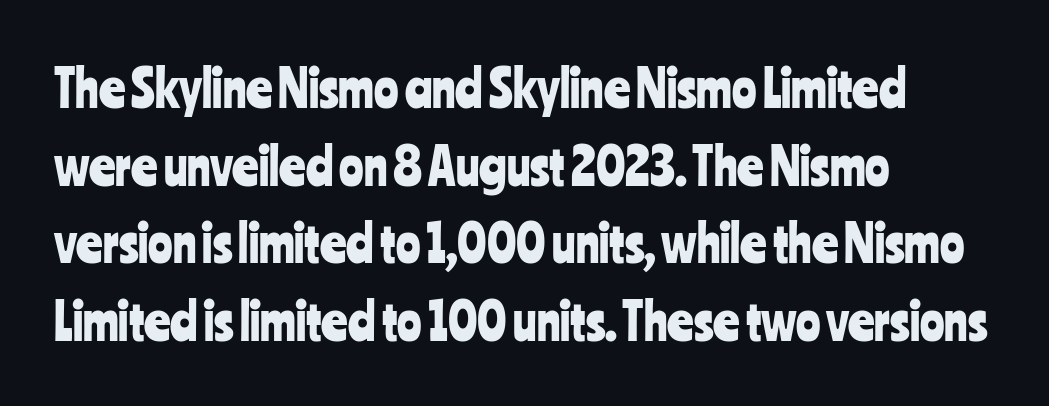
{"serif": "no", "italic": "no", "width": "condensed", "stroke_contrast": "low", "x_height": "medium", "monospaced": "no", "underline": "no", "align": "left", "line_spacing": "normal", "line_spacing_ratio": 1.52, "letter_spacing": "normal", "letter_spacing_em": 0.0, "glyph_px": 51}
